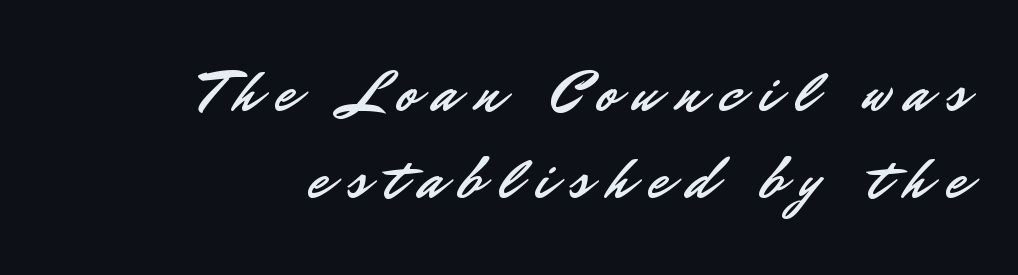
The image shows 59 px sans-serif type; set right-aligned, normal line spacing (1.48x), unusually wide letter spacing (+0.29 em), not underlined; low stroke contrast and a small x-height.
